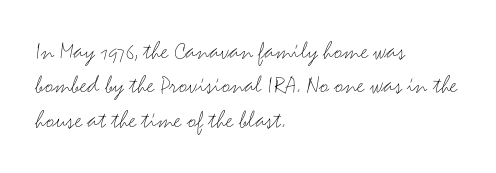
Leftover space on each line is placed entirely after the last word. The rendering uses a moderate line-height, typical for paragraphs. Underlining? Definitely not there. A light-to-regular cut is what we see here.
